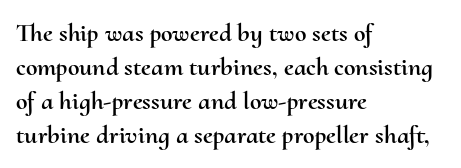
Q: Is the text italic (slanted)? A: No, it is upright.
Q: Is the text underlined? A: No.
Q: How is the paragraph aligned? A: Left-aligned.
Q: Is the spacing between letters normal or unusually wide? A: Normal.
Q: Is the spacing between lines tight, normal or loose? A: Normal.
